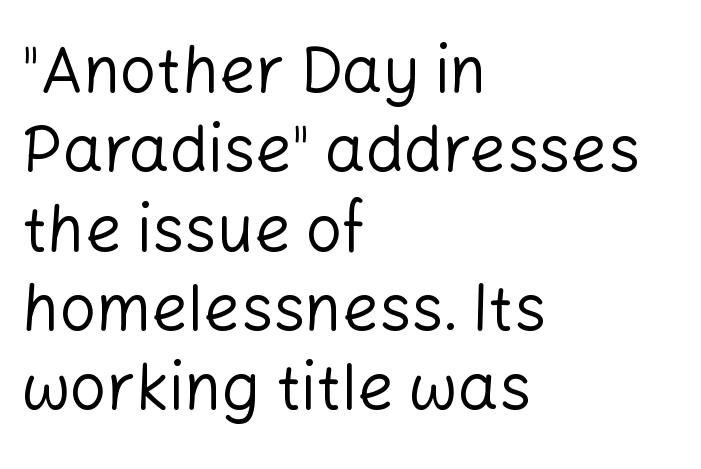
The image shows 64 px regular-weight sans-serif type, upright; set left-aligned, line spacing 1.24x, normal letter spacing, not underlined; low stroke contrast and a medium x-height.
